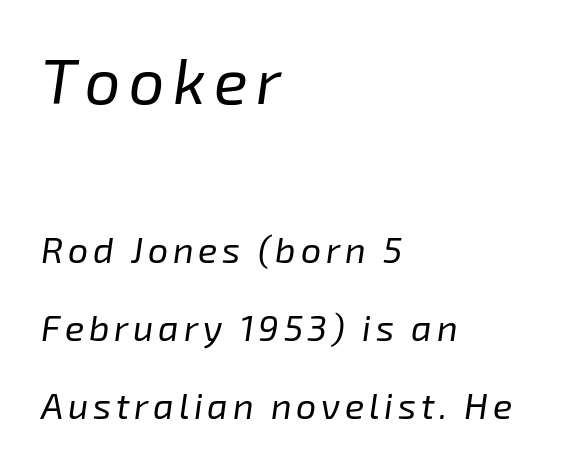
The strokes carry an ordinary text weight at most. Is the lower block the larger one? No — the upper block carries the bigger type. The glyphs look as if they've been sheared to an angle. Quick note: interline space is abundant. Only glyphs here, with clear space below each row. Casual observation: everything's shoved over to the left.
